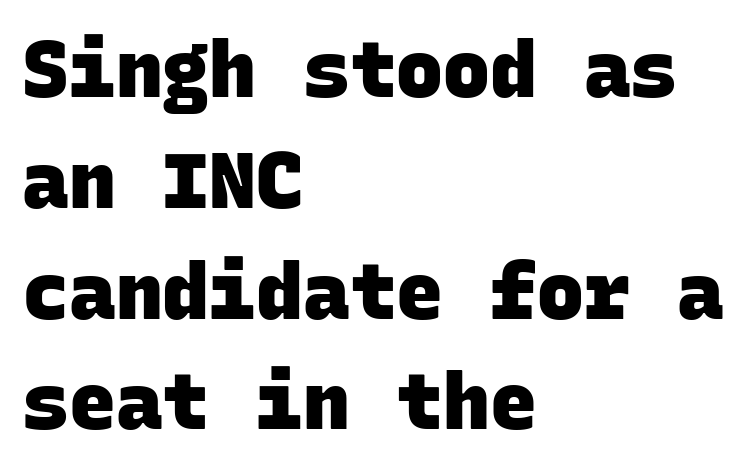
{"serif": "no", "bold": "yes", "weight": "heavy", "width": "normal", "stroke_contrast": "low", "x_height": "large", "monospaced": "yes", "underline": "no", "align": "left", "line_spacing": "normal", "line_spacing_ratio": 1.42, "letter_spacing": "normal", "letter_spacing_em": 0.0, "glyph_px": 78}
